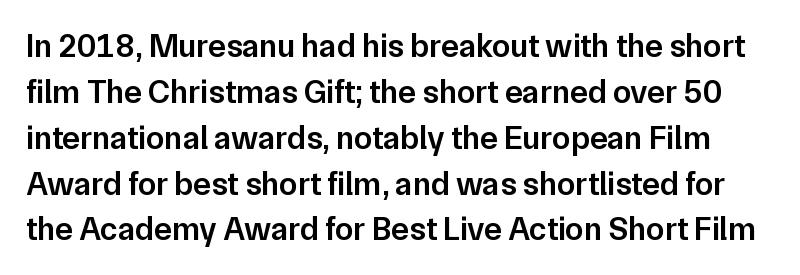
The image shows 33 px semibold sans-serif type, upright; set normal line spacing (1.39x), normal letter spacing, not underlined; low stroke contrast and a medium x-height.
